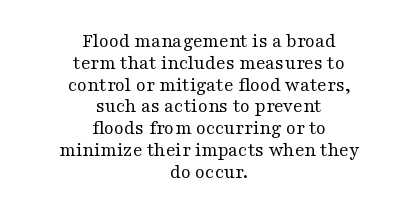
{"italic": "no", "bold": "no", "underline": "no", "align": "center", "line_spacing": "tight", "line_spacing_ratio": 1.09, "letter_spacing": "normal", "letter_spacing_em": 0.0, "glyph_px": 20}
